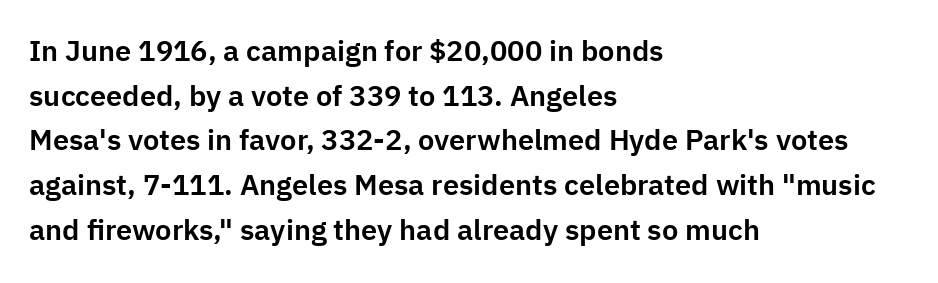
Nope, no serifs anywhere on these letters. You can tell it's not italic because the verticals are truly vertical. What's the leading like? Ordinary, nothing unusual. All the whitespace from short lines collects on the right. Tracking value appears to be zero — textbook default spacing.
